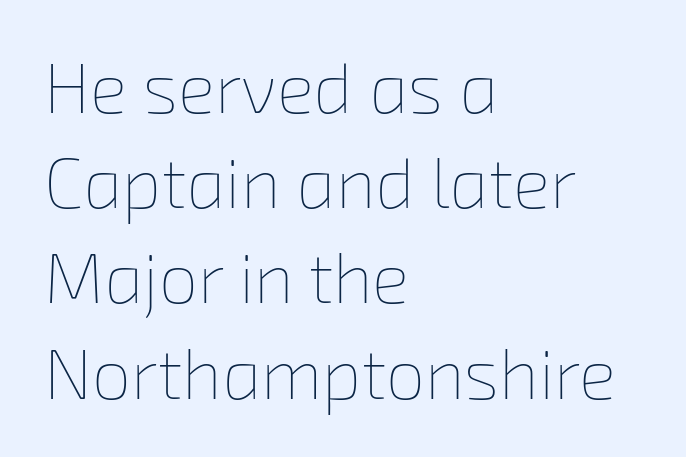
The image shows 70 px thin type; set left-aligned, normal line spacing (1.36x), normal letter spacing, not underlined; low stroke contrast and a medium x-height.
